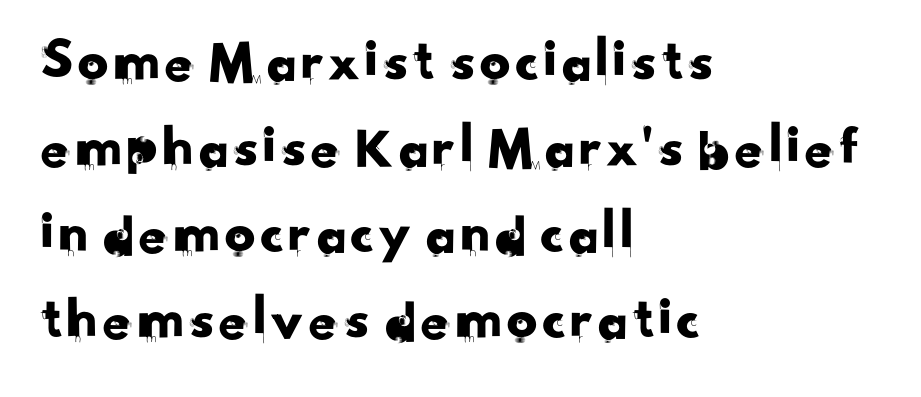
The image shows 61 px sans-serif type; set left-aligned, normal line spacing (1.41x), normal letter spacing, not underlined; low stroke contrast and a small x-height.
